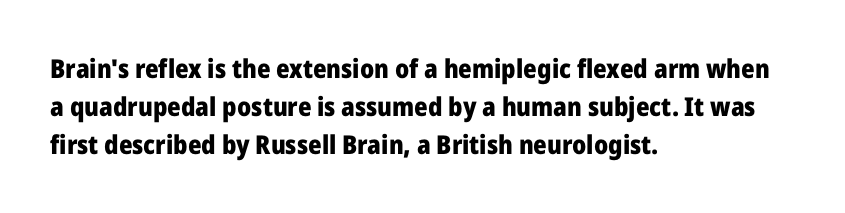
One glance says typical: line gaps are just what's usual. Students, note that the glyphs here touch the page at normal intervals. When letters stand straight like this, we call the style roman or upright. The string is rendered with underlining switched off. Casual observation: everything's shoved over to the left.
